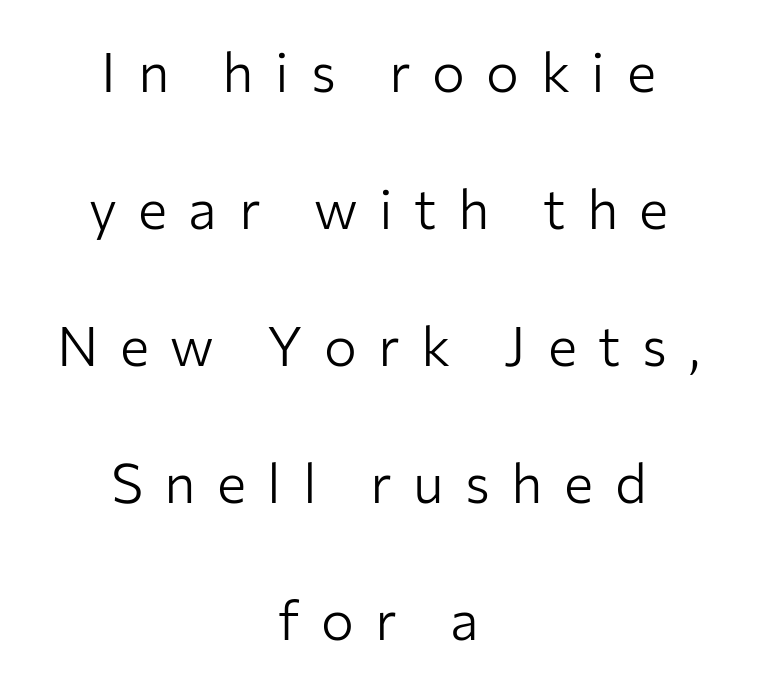
{"serif": "no", "italic": "no", "bold": "no", "weight": "light", "width": "normal", "stroke_contrast": "low", "x_height": "medium", "monospaced": "no", "underline": "no", "align": "center", "line_spacing": "loose", "line_spacing_ratio": 2.49, "letter_spacing": "wide", "letter_spacing_em": 0.39, "glyph_px": 55}
